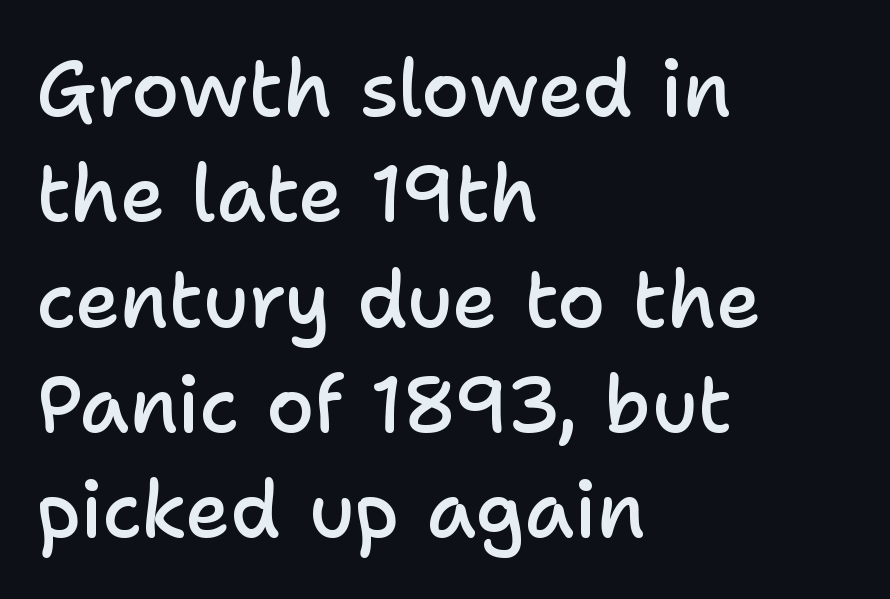
Q: Is the text bold? A: Semi-bold.
Q: Is the text italic (slanted)? A: No, it is upright.
Q: Is the typeface a serif or a sans-serif typeface? A: Sans-serif.
Q: Is the text underlined? A: No.
Q: How is the paragraph aligned? A: Left-aligned.
Q: Is the spacing between letters normal or unusually wide? A: Normal.
Q: Is the spacing between lines tight, normal or loose? A: Normal.
Q: Width (condensed, normal, or wide)? A: Normal.
Q: Stroke contrast? A: Low.
Q: x-height? A: Medium.
Q: Monospaced? A: No.
